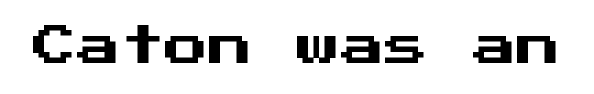
{"serif": "no", "italic": "no", "width": "normal", "stroke_contrast": "medium", "x_height": "medium", "underline": "no", "letter_spacing": "normal", "letter_spacing_em": 0.0, "glyph_px": 44}
